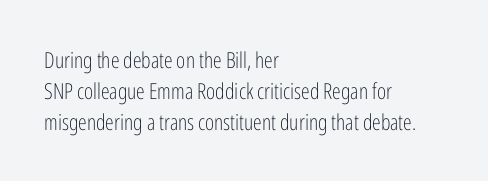
{"italic": "no", "bold": "no", "underline": "no", "align": "left", "line_spacing": "normal", "line_spacing_ratio": 1.4, "letter_spacing": "normal", "letter_spacing_em": 0.0, "glyph_px": 22}
